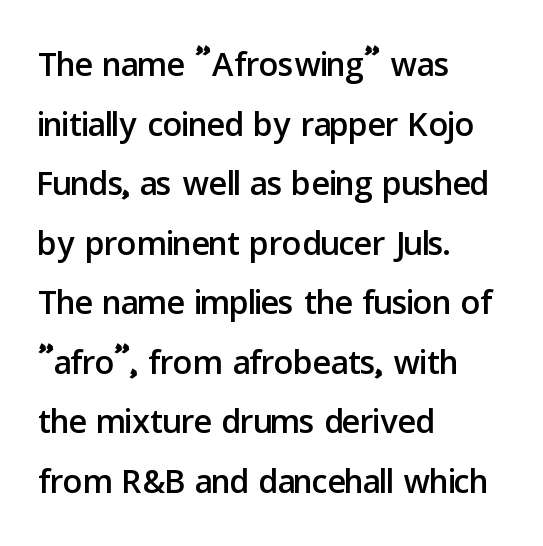
This rendering features lettering with no underline. Italic? Not at all — the glyphs are vertical. You could not count columns in this text — the font is proportionally spaced. The lines are quadded left. In terms of letterform style, serifs are entirely absent. Tracking value appears to be zero — textbook default spacing.
